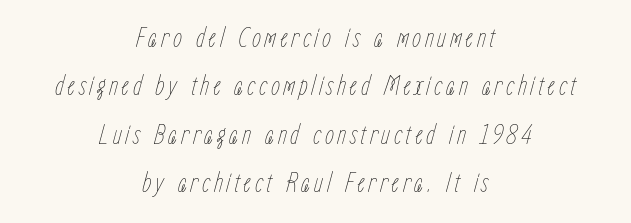
Q: Is the text bold? A: No.
Q: Is the text italic (slanted)? A: Yes, it leans right by about 15 degrees.
Q: Is the text underlined? A: No.
Q: How is the paragraph aligned? A: Centered.
Q: Is the spacing between lines tight, normal or loose? A: Normal.
Q: Width (condensed, normal, or wide)? A: Condensed.
Q: Stroke contrast? A: Low.
Q: x-height? A: Medium.
Q: Monospaced? A: No.
